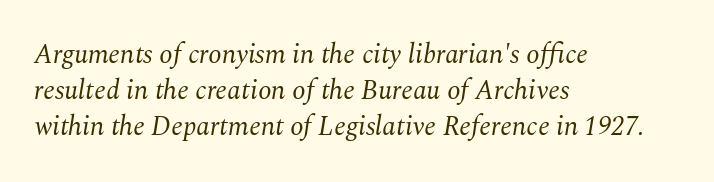
Anything drawn beneath the words? Only blank space. No heavy texture on the line: the type isn't bold. The letterforms sit shoulder to shoulder at normal distance. These lines are set flush left with a ragged right edge. These lines sit exactly where default settings would place them. Emphasis-style slanted type is in use.
